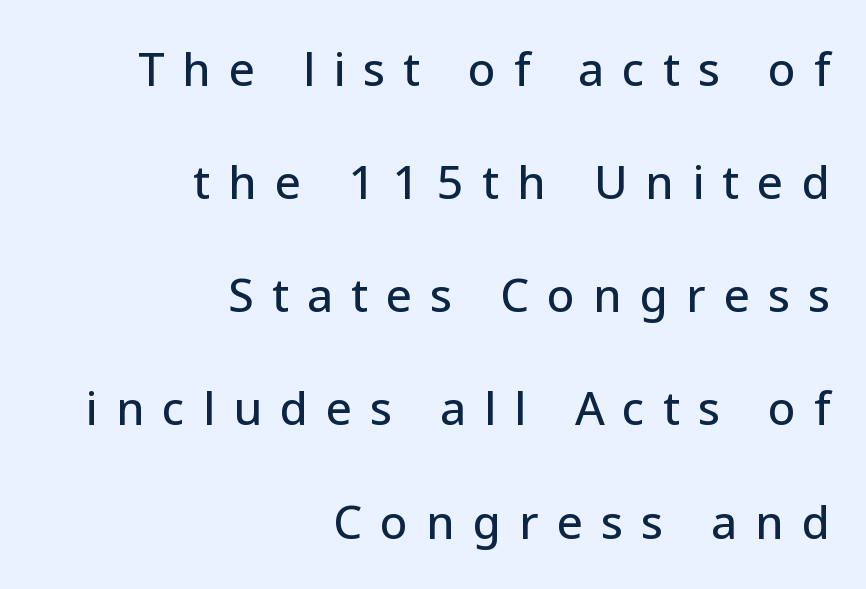
Q: Is the text italic (slanted)? A: No, it is upright.
Q: Is the typeface a serif or a sans-serif typeface? A: Sans-serif.
Q: Is the text underlined? A: No.
Q: How is the paragraph aligned? A: Right-aligned.
Q: Is the spacing between letters normal or unusually wide? A: Unusually wide.
Q: Is the spacing between lines tight, normal or loose? A: Loose.
Q: Width (condensed, normal, or wide)? A: Normal.
Q: Stroke contrast? A: Low.
Q: x-height? A: Medium.
Q: Monospaced? A: No.
